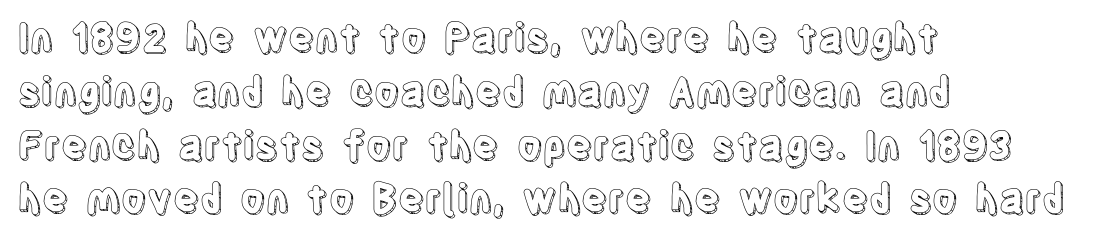
Q: Is the text italic (slanted)? A: No, it is upright.
Q: Is the text underlined? A: No.
Q: How is the paragraph aligned? A: Left-aligned.
Q: Is the spacing between letters normal or unusually wide? A: Normal.
Q: Is the spacing between lines tight, normal or loose? A: Normal.
Q: Width (condensed, normal, or wide)? A: Condensed.
Q: x-height? A: Large.
Q: Monospaced? A: No.
